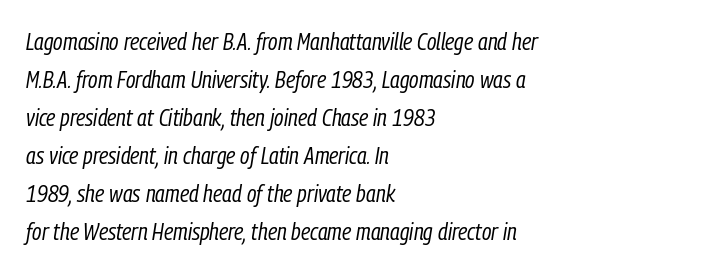
Slanted lettering throughout. The rendering anchors every line to the left-hand side. Interline gaps are of average width in this sample. Clear beneath every line of the passage. No extra tracking has been applied to these lines.
